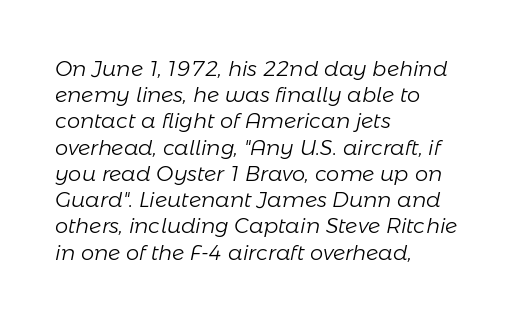
The image shows 21 px text type, italic (leaning right); set left-aligned, normal line spacing (1.25x), normal letter spacing, not underlined.
